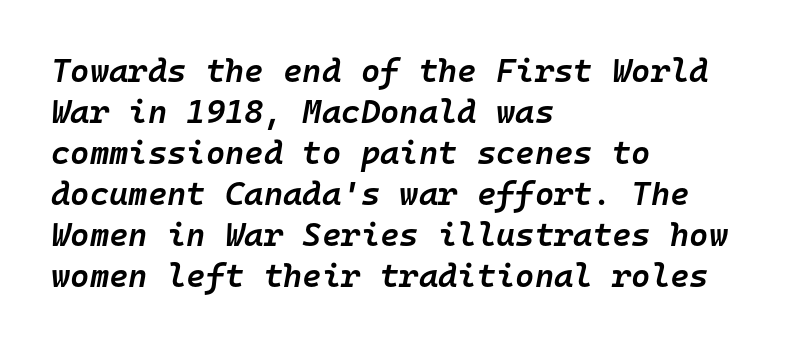
Q: Is the text bold? A: Semi-bold.
Q: Is the text italic (slanted)? A: Yes, it leans right by about 10 degrees.
Q: Is the text underlined? A: No.
Q: How is the paragraph aligned? A: Left-aligned.
Q: Is the spacing between letters normal or unusually wide? A: Normal.
Q: Width (condensed, normal, or wide)? A: Normal.
Q: Stroke contrast? A: Low.
Q: x-height? A: Medium.
Q: Monospaced? A: Yes.
